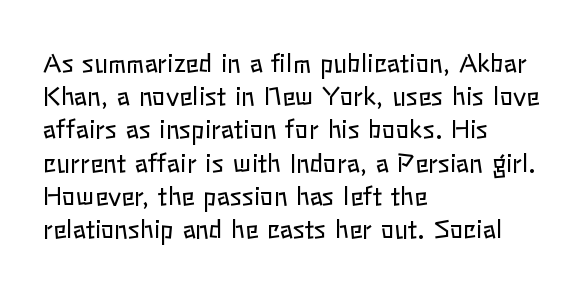
{"italic": "no", "bold": "no", "underline": "no", "align": "left", "line_spacing": "normal", "line_spacing_ratio": 1.33, "letter_spacing": "normal", "letter_spacing_em": 0.0, "glyph_px": 25}
